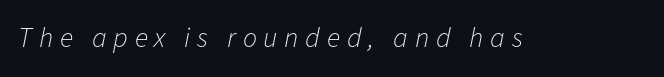
{"italic": "yes", "lean": "right", "slant_degrees": 11, "bold": "no", "weight": "light", "width": "normal", "stroke_contrast": "low", "x_height": "medium", "monospaced": "no", "underline": "no", "letter_spacing": "wide", "letter_spacing_em": 0.24, "glyph_px": 28}
